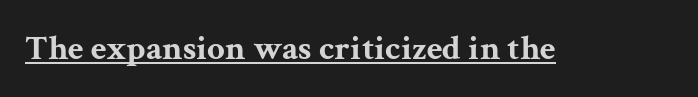
Q: Is the text bold? A: Yes.
Q: Is the text italic (slanted)? A: No, it is upright.
Q: Is the typeface a serif or a sans-serif typeface? A: Serif.
Q: Is the text underlined? A: Yes.
Q: Is the spacing between letters normal or unusually wide? A: Normal.
Q: Width (condensed, normal, or wide)? A: Wide.
Q: Stroke contrast? A: Medium.
Q: x-height? A: Medium.
Q: Monospaced? A: No.
